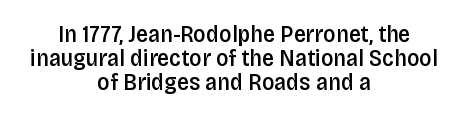
Q: Is the text bold? A: Semi-bold.
Q: Is the text italic (slanted)? A: No, it is upright.
Q: Is the text underlined? A: No.
Q: How is the paragraph aligned? A: Centered.
Q: Is the spacing between letters normal or unusually wide? A: Normal.
Q: Is the spacing between lines tight, normal or loose? A: Tight.
